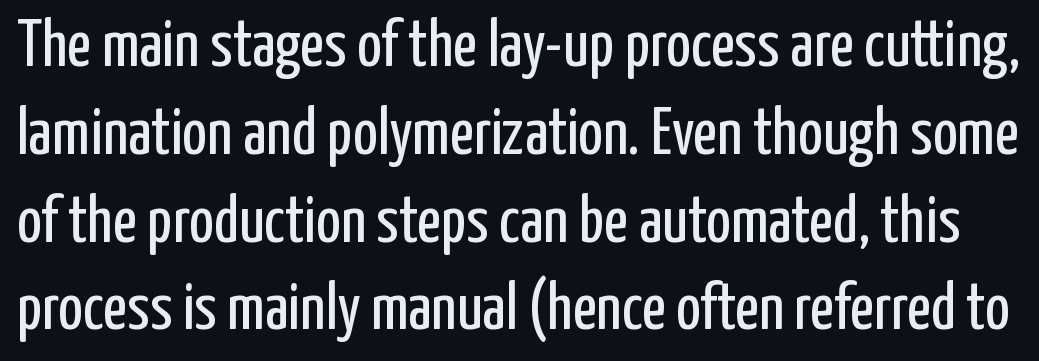
Vertically, the passage feels balanced, rows spaced as you'd expect. The passage shown is typeset with a sans-serif family. Does the lettering tilt? It doesn't — this is upright. Here the designer chose a conventional face with non-uniform glyph widths.
